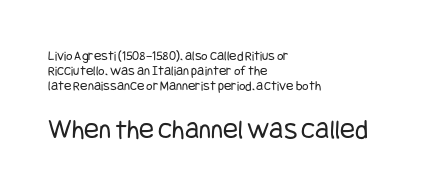
Q: Is the text bold? A: No.
Q: Is the text italic (slanted)? A: No, it is upright.
Q: Is the typeface a serif or a sans-serif typeface? A: Sans-serif.
Q: Is the text underlined? A: No.
Q: How is the paragraph aligned? A: Left-aligned.
Q: Is the spacing between letters normal or unusually wide? A: Normal.
Q: Is the spacing between lines tight, normal or loose? A: Tight.
Q: Which block of text is set in a larger size, the first (top) or the second (bottom)? A: The second (bottom) one.
Q: Width (condensed, normal, or wide)? A: Condensed.
Q: Stroke contrast? A: Low.
Q: x-height? A: Large.
